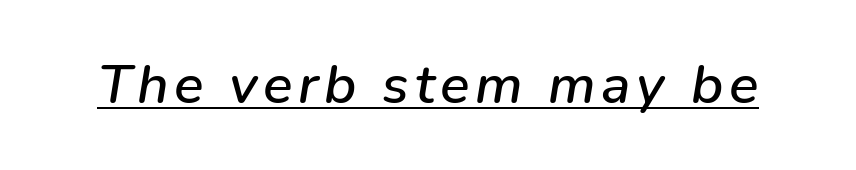
{"italic": "yes", "lean": "right", "slant_degrees": 9, "width": "normal", "stroke_contrast": "low", "x_height": "medium", "monospaced": "no", "underline": "yes", "glyph_px": 55}
